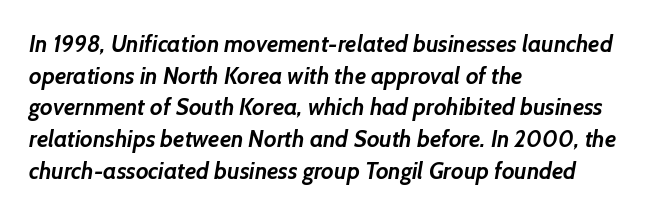
The image shows 23 px bold type; set left-aligned, normal line spacing (1.38x), normal letter spacing, not underlined.
